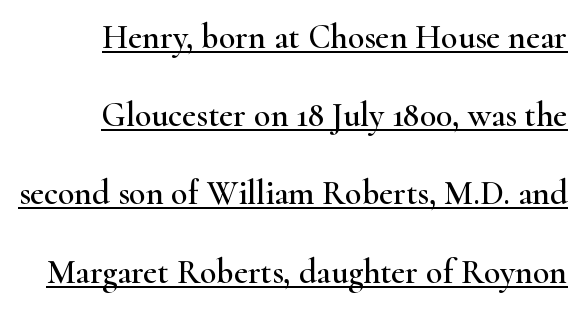
The image shows 34 px wide serif type, upright; set right-aligned, loose line spacing (2.3x), normal letter spacing, underlined; high stroke contrast and a small x-height.
